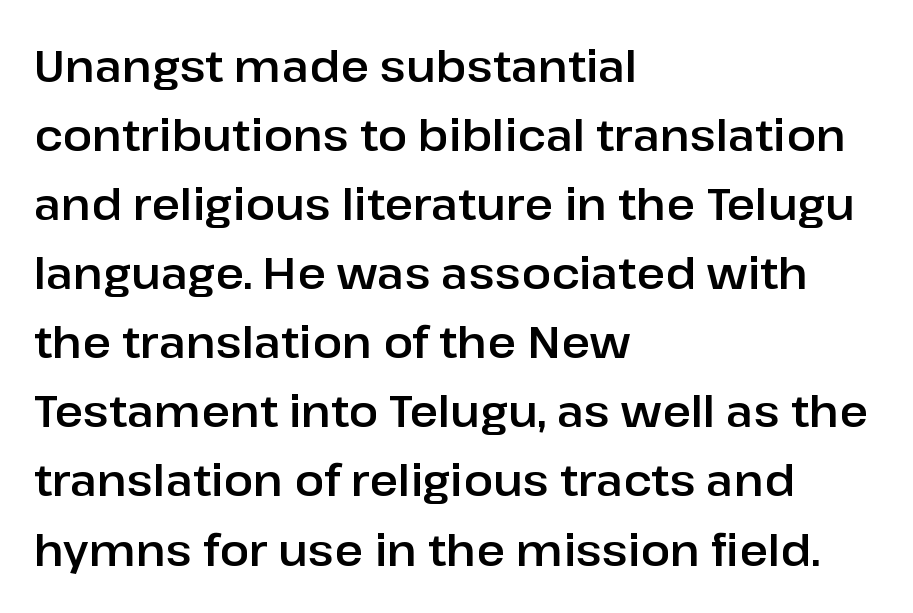
{"serif": "no", "italic": "no", "width": "normal", "stroke_contrast": "low", "x_height": "medium", "monospaced": "no", "underline": "no", "align": "left", "line_spacing": "normal", "line_spacing_ratio": 1.57, "letter_spacing": "normal", "letter_spacing_em": 0.0, "glyph_px": 44}
